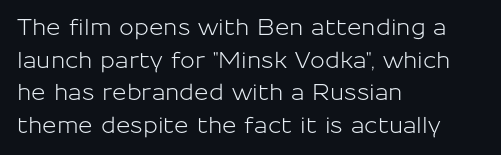
{"italic": "no", "underline": "no", "align": "left", "line_spacing": "normal", "line_spacing_ratio": 1.48, "letter_spacing": "normal", "letter_spacing_em": 0.0, "glyph_px": 22}
